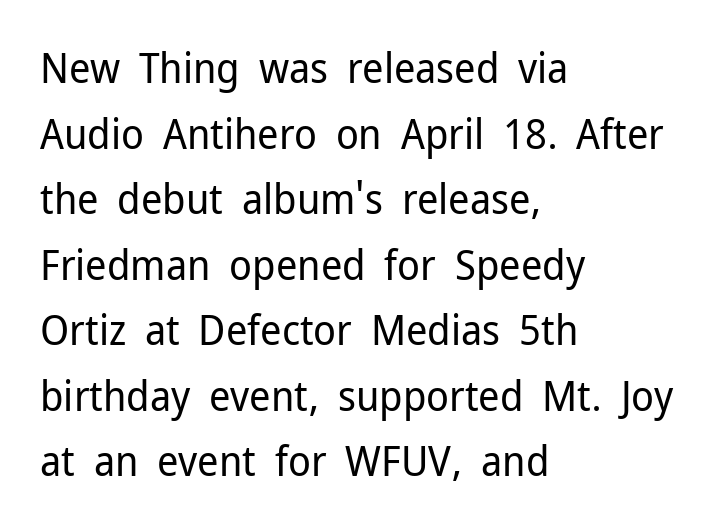
Q: Is the text bold? A: No.
Q: Is the text italic (slanted)? A: No, it is upright.
Q: Is the typeface a serif or a sans-serif typeface? A: Sans-serif.
Q: Is the text underlined? A: No.
Q: How is the paragraph aligned? A: Left-aligned.
Q: Is the spacing between letters normal or unusually wide? A: Normal.
Q: Is the spacing between lines tight, normal or loose? A: Normal.
Q: Width (condensed, normal, or wide)? A: Normal.
Q: Stroke contrast? A: Low.
Q: x-height? A: Medium.
Q: Monospaced? A: No.
